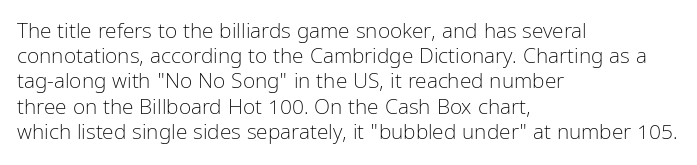
Q: Is the text bold? A: No.
Q: Is the text italic (slanted)? A: No, it is upright.
Q: Is the text underlined? A: No.
Q: How is the paragraph aligned? A: Left-aligned.
Q: Is the spacing between letters normal or unusually wide? A: Normal.
